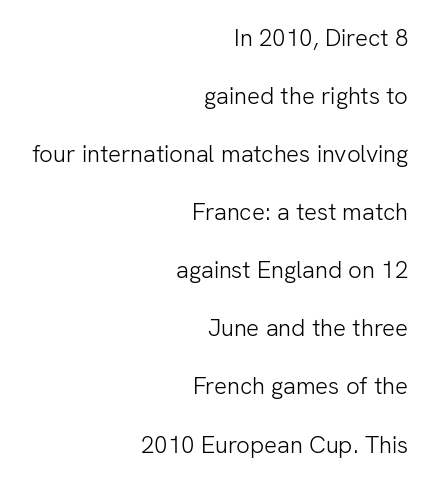
The image shows 24 px text type, upright; set right-aligned, loose line spacing (2.42x), normal letter spacing, not underlined.
